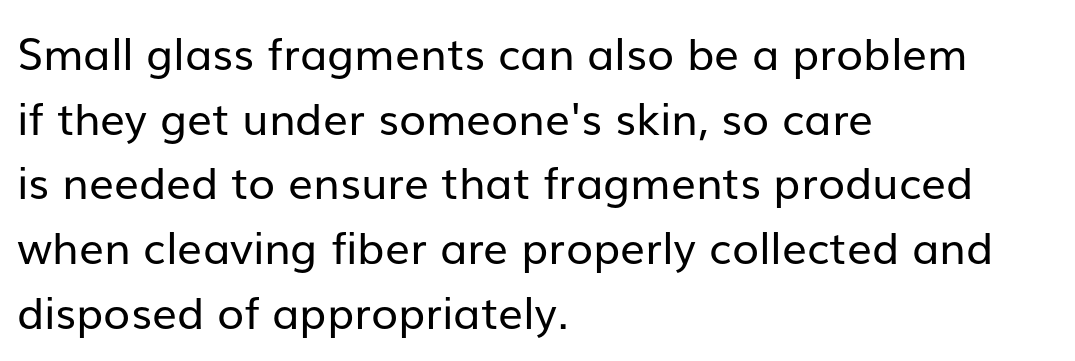
{"serif": "no", "italic": "no", "bold": "no", "weight": "regular", "width": "normal", "stroke_contrast": "low", "x_height": "medium", "monospaced": "no", "underline": "no", "align": "left", "line_spacing": "normal", "line_spacing_ratio": 1.47, "letter_spacing": "normal", "letter_spacing_em": 0.0, "glyph_px": 44}
